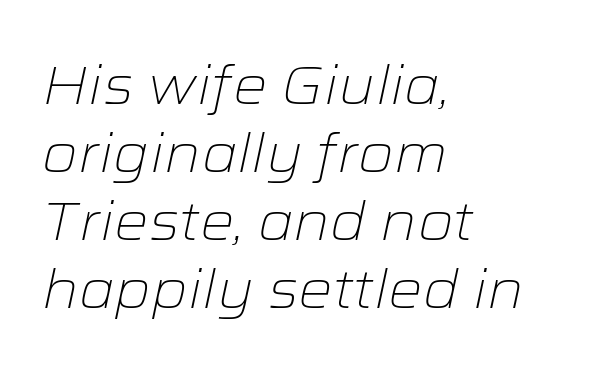
Layout note: lines flush left. A quiet, ordinary-to-light weight characterises the typeface. Reading down the column, the eye jumps a familiar distance to each next line. This rendering leaves character spacing at its baseline value.
